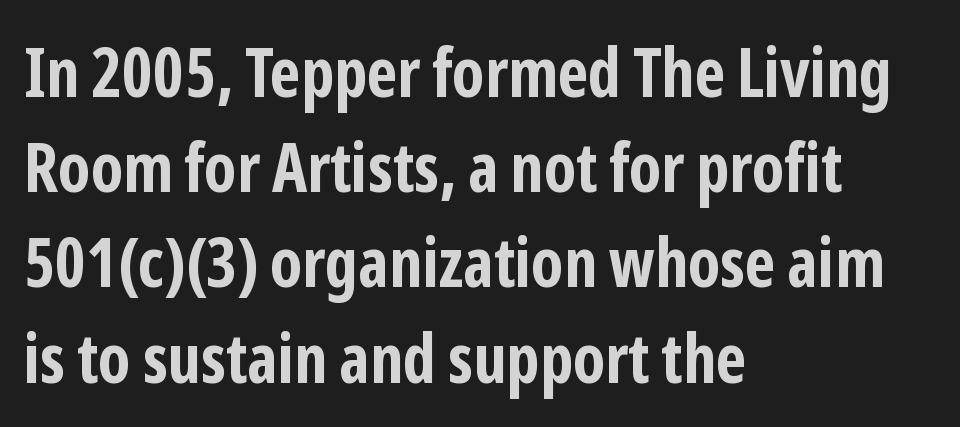
{"serif": "no", "italic": "no", "bold": "yes", "weight": "bold", "width": "condensed", "stroke_contrast": "low", "x_height": "medium", "monospaced": "no", "underline": "no", "align": "left", "line_spacing": "normal", "line_spacing_ratio": 1.4, "letter_spacing": "normal", "letter_spacing_em": 0.0, "glyph_px": 68}
